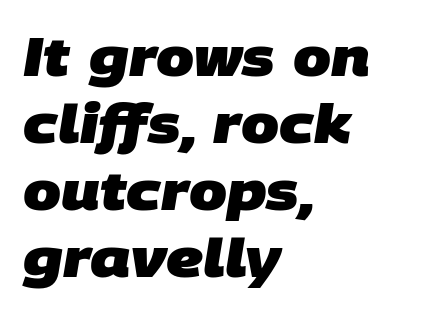
Q: Is the text bold? A: Yes.
Q: Is the typeface a serif or a sans-serif typeface? A: Sans-serif.
Q: Is the text underlined? A: No.
Q: How is the paragraph aligned? A: Left-aligned.
Q: Is the spacing between letters normal or unusually wide? A: Normal.
Q: Width (condensed, normal, or wide)? A: Normal.
Q: Stroke contrast? A: Low.
Q: x-height? A: Large.
Q: Monospaced? A: No.
